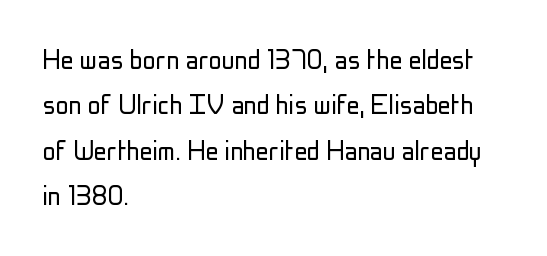
These lines sit exactly where default settings would place them. The passage shown is not underscored anywhere. Words appear dense and cohesive because spacing is normal. Heaviness? Minimal to ordinary, like unemphasized prose. Unlike italic type, these characters show no tilt at all.
